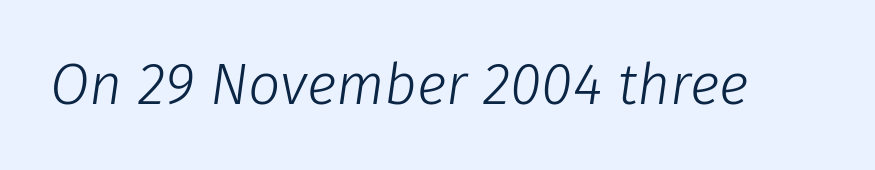
{"italic": "yes", "lean": "right", "slant_degrees": 8, "bold": "no", "weight": "light", "width": "normal", "stroke_contrast": "low", "x_height": "medium", "monospaced": "no", "underline": "no", "letter_spacing": "normal", "letter_spacing_em": 0.0, "glyph_px": 57}
